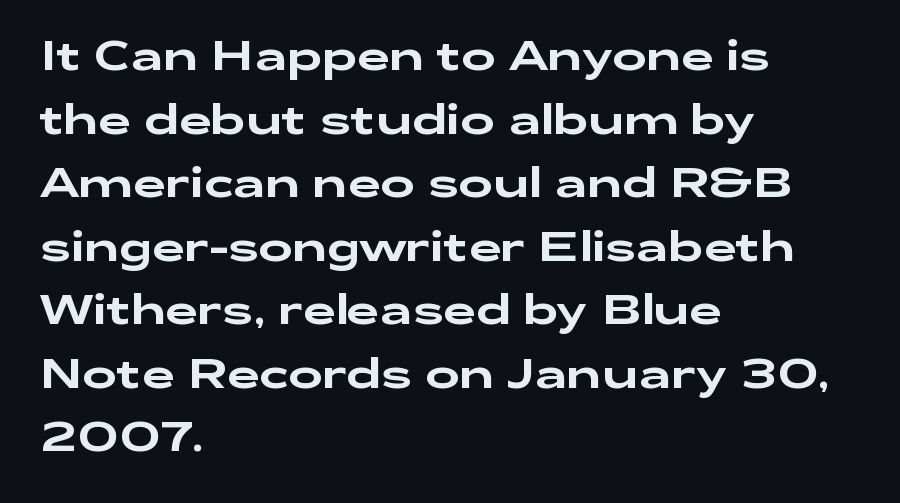
{"serif": "no", "italic": "no", "width": "wide", "stroke_contrast": "low", "x_height": "medium", "monospaced": "no", "underline": "no", "align": "left", "line_spacing": "normal", "line_spacing_ratio": 1.55, "letter_spacing": "normal", "letter_spacing_em": 0.0, "glyph_px": 41}
